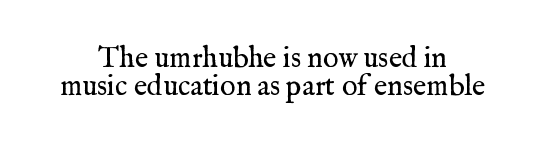
Q: Is the text bold? A: No.
Q: Is the text italic (slanted)? A: No, it is upright.
Q: Is the typeface a serif or a sans-serif typeface? A: Serif.
Q: Is the text underlined? A: No.
Q: How is the paragraph aligned? A: Centered.
Q: Is the spacing between letters normal or unusually wide? A: Normal.
Q: Is the spacing between lines tight, normal or loose? A: Tight.
Q: Width (condensed, normal, or wide)? A: Normal.
Q: Stroke contrast? A: Medium.
Q: x-height? A: Medium.
Q: Monospaced? A: No.
